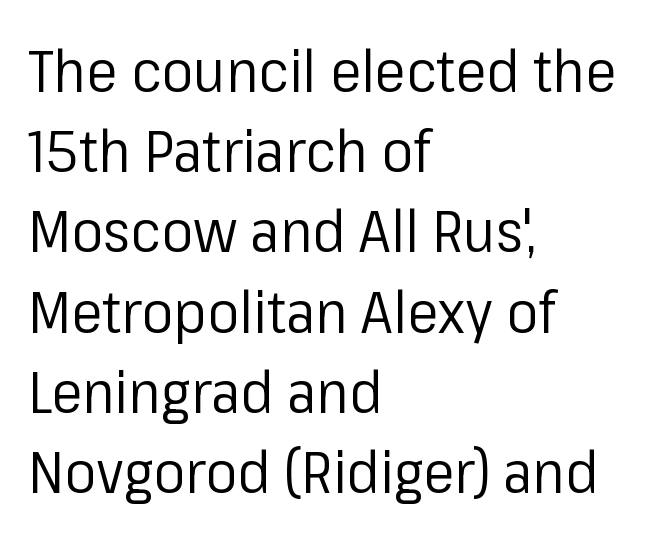
The image shows 59 px regular-weight sans-serif type, upright; set left-aligned, normal line spacing (1.36x), normal letter spacing, not underlined; low stroke contrast and a medium x-height.
